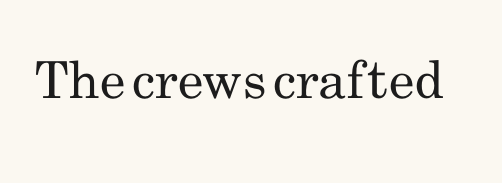
Q: Is the text bold? A: No.
Q: Is the text italic (slanted)? A: No, it is upright.
Q: Is the typeface a serif or a sans-serif typeface? A: Sans-serif.
Q: Is the text underlined? A: No.
Q: Is the spacing between letters normal or unusually wide? A: Normal.
Q: Width (condensed, normal, or wide)? A: Condensed.
Q: Stroke contrast? A: Low.
Q: x-height? A: Small.
Q: Monospaced? A: No.
